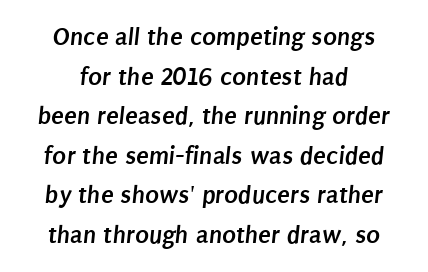
The image shows 26 px bold type; set centered, normal line spacing (1.52x), normal letter spacing, not underlined.
